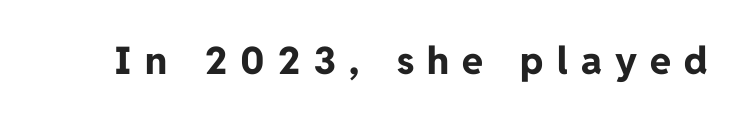
The image shows 38 px bold sans-serif type, upright; set unusually wide letter spacing (+0.35 em), not underlined; low stroke contrast and a medium x-height.
